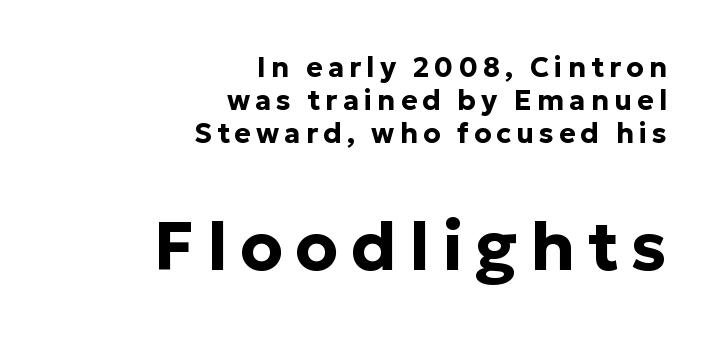
Descender tails drop into unmarked territory. Each letter keeps its own natural width here, so spacing adapts to shape. The lines are quadded right. Students, this is bold: see how much ink each stroke carries. Notice how the stems are strictly vertical — no italics here. A student would notice the bottom passage is typeset larger than what precedes it.
